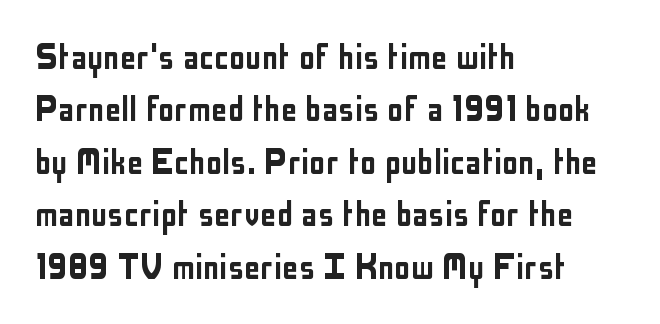
Baseline-to-baseline distance is the conventional proportion of letter height. Check under the words: just untouched page. This is the regular roman posture of the typeface. Line beginnings align vertically; line endings do not. No feet cap the strokes, marking this as sans-serif type. Compared with typical body copy, the letter spacing here is the same.
